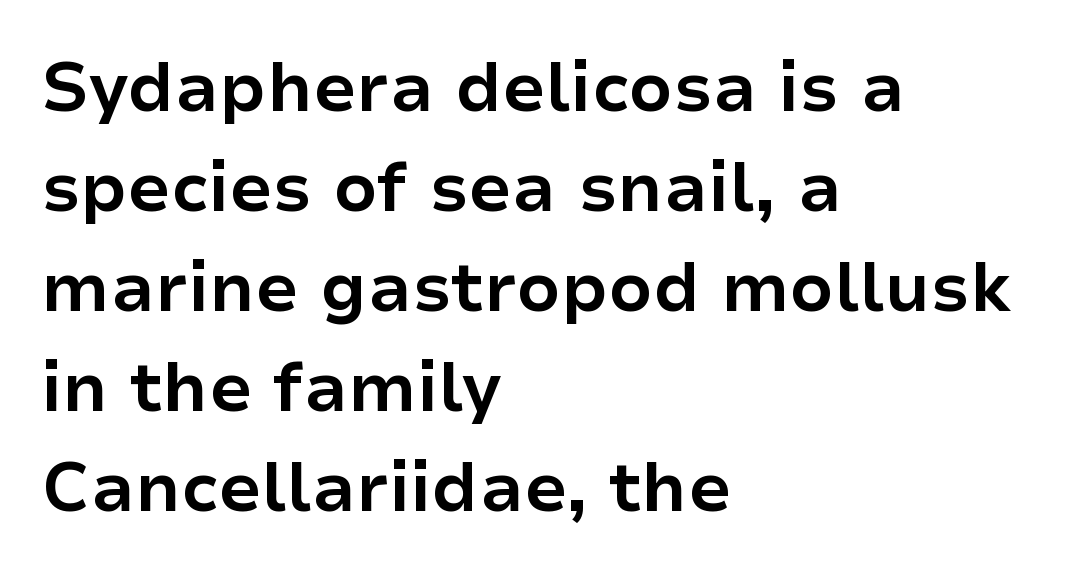
The face used here is proportionally spaced, like ordinary book or web type. The rendering uses a moderate line-height, typical for paragraphs. Unlike italic type, these characters show no tilt at all. Bare-footed words on every line. Where is the straight margin? On the left. Stroke thickness is high; the sample reads as a true bold.
